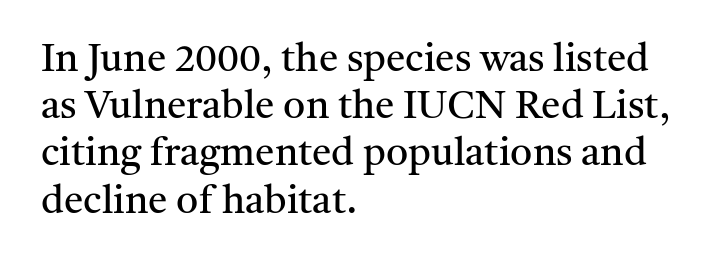
The letterforms sit shoulder to shoulder at normal distance. The typeface has the unassuming heft of standard copy or less. Lines of text with bare space underneath. The axis of the letterforms is exactly vertical. All the whitespace from short lines collects on the right. The face used here is proportionally spaced, like ordinary book or web type.
